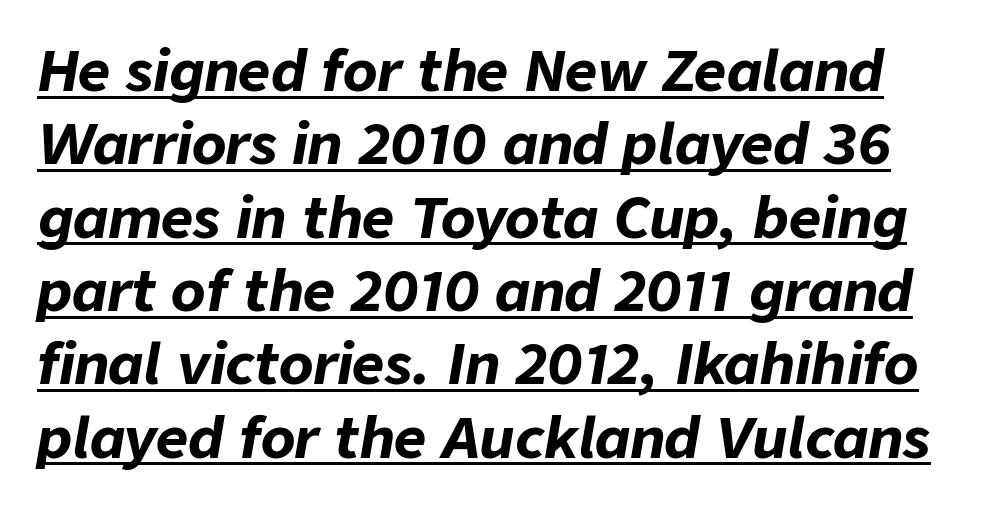
The image shows 56 px bold type, italic (leaning right); set normal line spacing (1.31x), normal letter spacing, underlined; low stroke contrast and a medium x-height.
